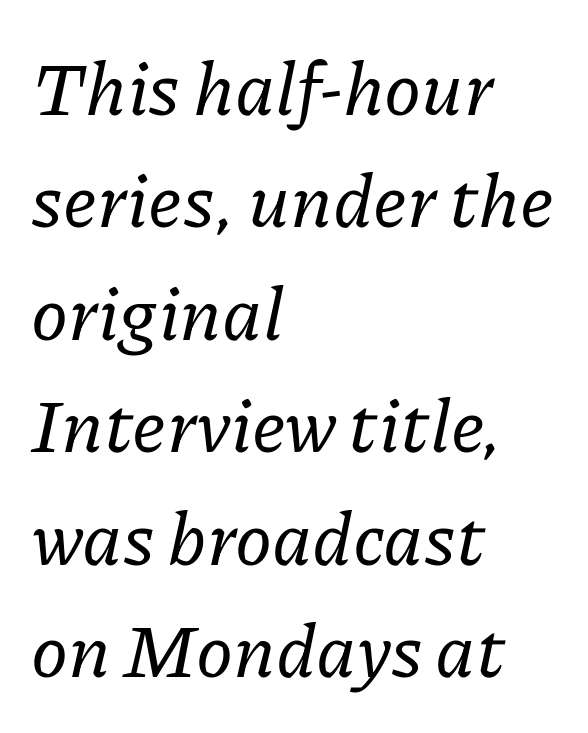
Q: Is the text italic (slanted)? A: Yes, it leans right by about 11 degrees.
Q: Is the typeface a serif or a sans-serif typeface? A: Serif.
Q: Is the text underlined? A: No.
Q: How is the paragraph aligned? A: Left-aligned.
Q: Is the spacing between letters normal or unusually wide? A: Normal.
Q: Is the spacing between lines tight, normal or loose? A: Normal.
Q: Width (condensed, normal, or wide)? A: Normal.
Q: Stroke contrast? A: Low.
Q: x-height? A: Medium.
Q: Monospaced? A: No.
